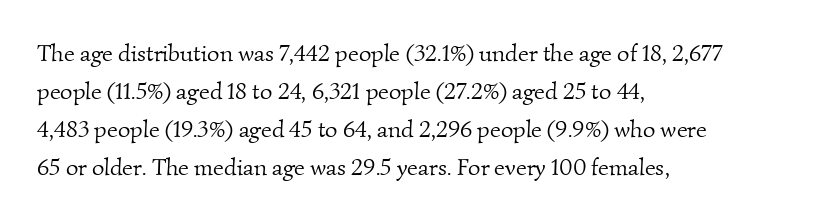
The font is comparable to plain body text, perhaps lighter. The baseline area is clear. This rendering uses left alignment, leaving the right contour irregular. Does the leading feel generous? No, just average. Standard letterfit; no display-style spreading of the glyphs.
